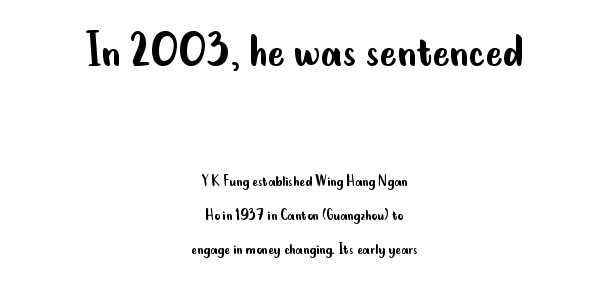
Q: Is the text bold? A: No.
Q: Is the text italic (slanted)? A: No, it is upright.
Q: Is the typeface a serif or a sans-serif typeface? A: Sans-serif.
Q: Is the text underlined? A: No.
Q: How is the paragraph aligned? A: Centered.
Q: Is the spacing between letters normal or unusually wide? A: Normal.
Q: Is the spacing between lines tight, normal or loose? A: Loose.
Q: Which block of text is set in a larger size, the first (top) or the second (bottom)? A: The first (top) one.
Q: Width (condensed, normal, or wide)? A: Condensed.
Q: Stroke contrast? A: Low.
Q: x-height? A: Small.
Q: Monospaced? A: No.
